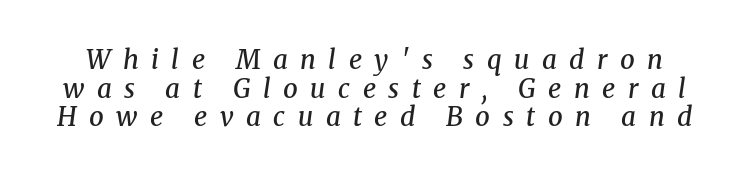
A typesetter would call this heavily tracked-out type. Cramped leading. Italic: yes, the glyphs are oblique. Type without underlining.
